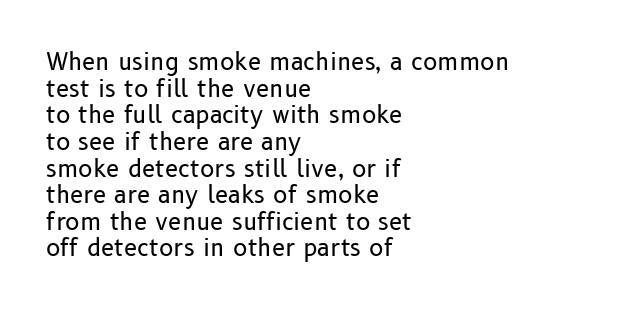
Q: Is the text bold? A: No.
Q: Is the text italic (slanted)? A: No, it is upright.
Q: Is the text underlined? A: No.
Q: How is the paragraph aligned? A: Left-aligned.
Q: Is the spacing between letters normal or unusually wide? A: Normal.
Q: Is the spacing between lines tight, normal or loose? A: Tight.
